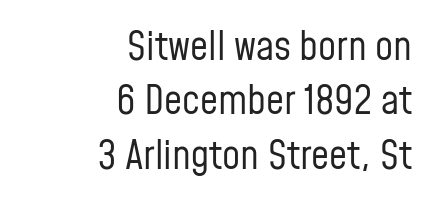
In terms of leading, this rendering sits right in the middle. Has an underline been added? It has not. Think of a printed novel: that variable character pitch is what you see here. Does the copy run flush right? Yes — the right margin is perfectly even. Examine the stroke ends and you'll find no serifs.
